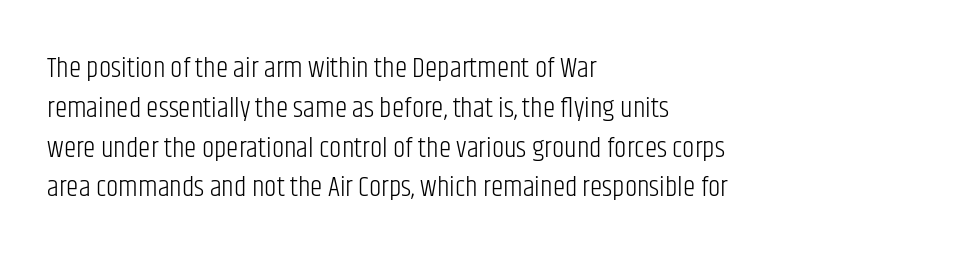
Q: Is the text bold? A: No.
Q: Is the text italic (slanted)? A: No, it is upright.
Q: Is the typeface a serif or a sans-serif typeface? A: Sans-serif.
Q: Is the text underlined? A: No.
Q: How is the paragraph aligned? A: Left-aligned.
Q: Is the spacing between letters normal or unusually wide? A: Normal.
Q: Is the spacing between lines tight, normal or loose? A: Normal.
Q: Width (condensed, normal, or wide)? A: Condensed.
Q: Stroke contrast? A: Low.
Q: x-height? A: Large.
Q: Monospaced? A: No.
